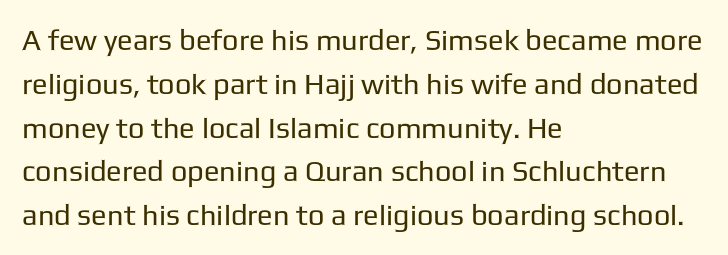
The image shows 29 px regular-weight sans-serif type, upright; set left-aligned, normal line spacing (1.51x), normal letter spacing, not underlined; low stroke contrast and a medium x-height.
